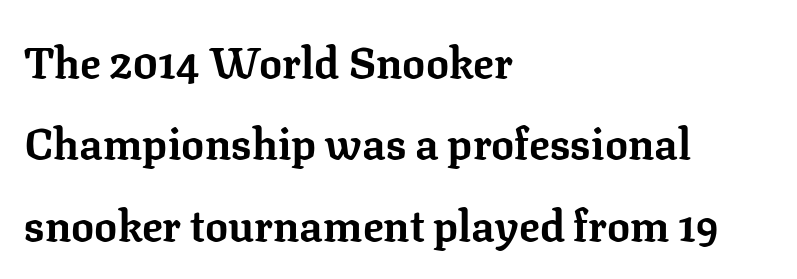
Q: Is the text bold? A: Yes.
Q: Is the text italic (slanted)? A: No, it is upright.
Q: Is the typeface a serif or a sans-serif typeface? A: Serif.
Q: Is the text underlined? A: No.
Q: How is the paragraph aligned? A: Left-aligned.
Q: Is the spacing between letters normal or unusually wide? A: Normal.
Q: Width (condensed, normal, or wide)? A: Normal.
Q: Stroke contrast? A: Low.
Q: x-height? A: Medium.
Q: Monospaced? A: No.
